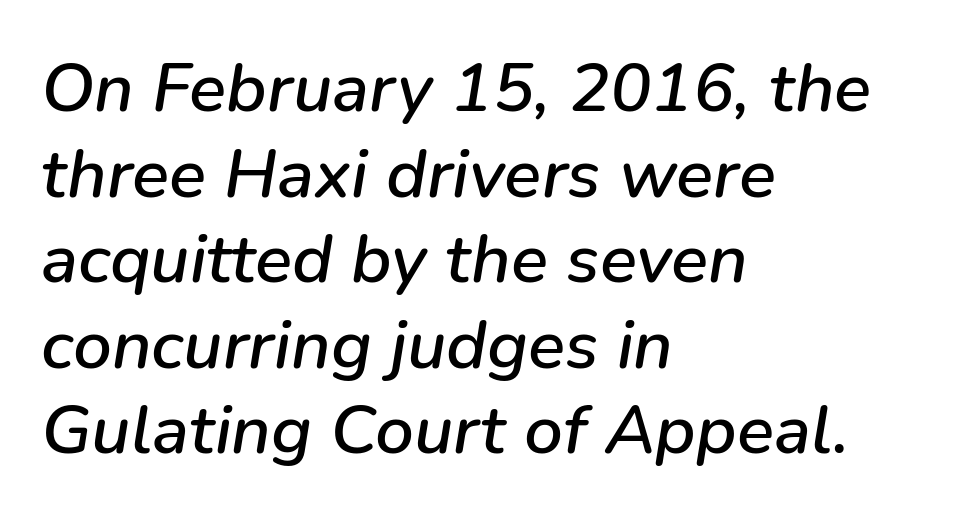
The image shows 69 px text type, italic (leaning right); set left-aligned, line spacing 1.24x, normal letter spacing, not underlined; low stroke contrast and a medium x-height.
